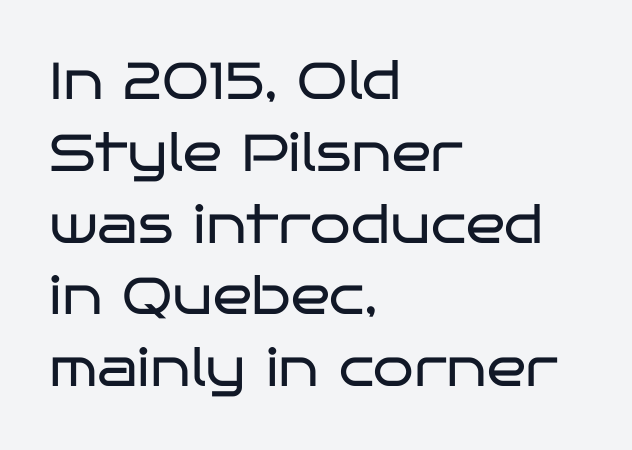
The image shows 52 px regular-weight, wide sans-serif type, upright; set left-aligned, normal line spacing (1.38x), normal letter spacing, not underlined; low stroke contrast and a large x-height.
